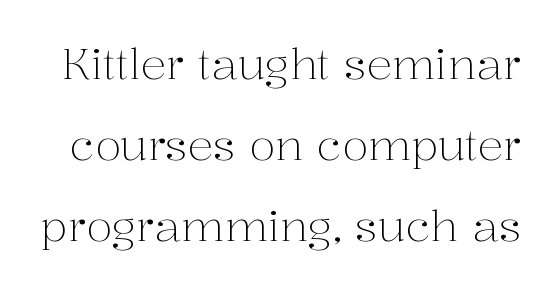
Q: Is the text bold? A: No.
Q: Is the text italic (slanted)? A: No, it is upright.
Q: Is the typeface a serif or a sans-serif typeface? A: Serif.
Q: Is the text underlined? A: No.
Q: Is the spacing between letters normal or unusually wide? A: Normal.
Q: Width (condensed, normal, or wide)? A: Normal.
Q: Stroke contrast? A: Medium.
Q: x-height? A: Medium.
Q: Monospaced? A: No.
